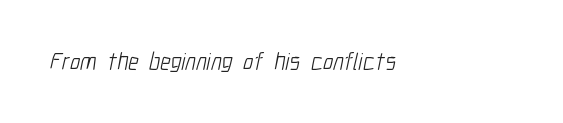
Q: Is the text bold? A: No.
Q: Is the text underlined? A: No.
Q: How is the paragraph aligned? A: Left-aligned.
Q: Is the spacing between letters normal or unusually wide? A: Normal.
